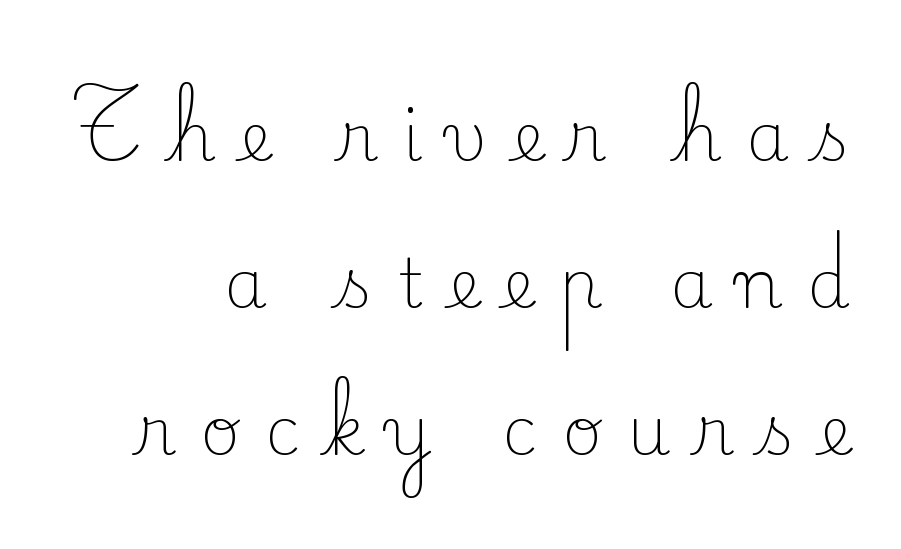
Q: Is the text bold? A: No.
Q: Is the text italic (slanted)? A: No, it is upright.
Q: Is the typeface a serif or a sans-serif typeface? A: Serif.
Q: Is the text underlined? A: No.
Q: How is the paragraph aligned? A: Right-aligned.
Q: Is the spacing between letters normal or unusually wide? A: Unusually wide.
Q: Is the spacing between lines tight, normal or loose? A: Loose.
Q: Width (condensed, normal, or wide)? A: Normal.
Q: Stroke contrast? A: Low.
Q: x-height? A: Small.
Q: Monospaced? A: No.
